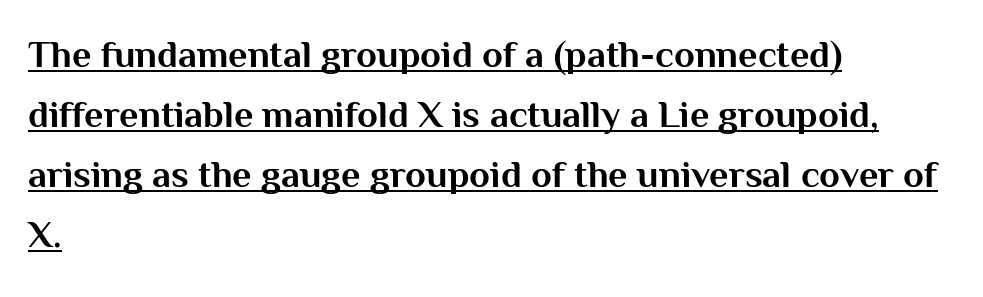
The image shows 38 px bold sans-serif type, upright; set left-aligned, normal line spacing (1.58x), normal letter spacing, underlined; medium stroke contrast and a medium x-height.
